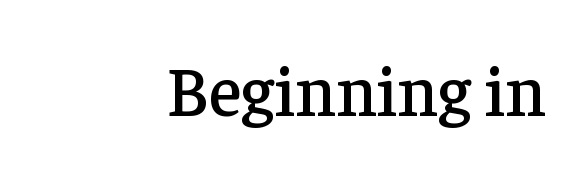
Q: Is the text italic (slanted)? A: No, it is upright.
Q: Is the typeface a serif or a sans-serif typeface? A: Serif.
Q: Is the text underlined? A: No.
Q: Is the spacing between letters normal or unusually wide? A: Normal.
Q: Width (condensed, normal, or wide)? A: Normal.
Q: Stroke contrast? A: Low.
Q: x-height? A: Medium.
Q: Monospaced? A: No.
